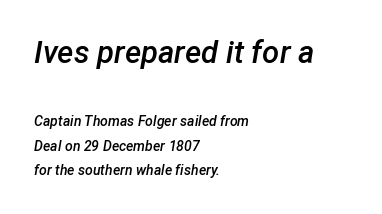
The image shows 31 px semibold type, italic (leaning right); set left-aligned, line spacing 1.75x, normal letter spacing, not underlined; the first (top) block is 2.21x larger; low stroke contrast and a medium x-height.
